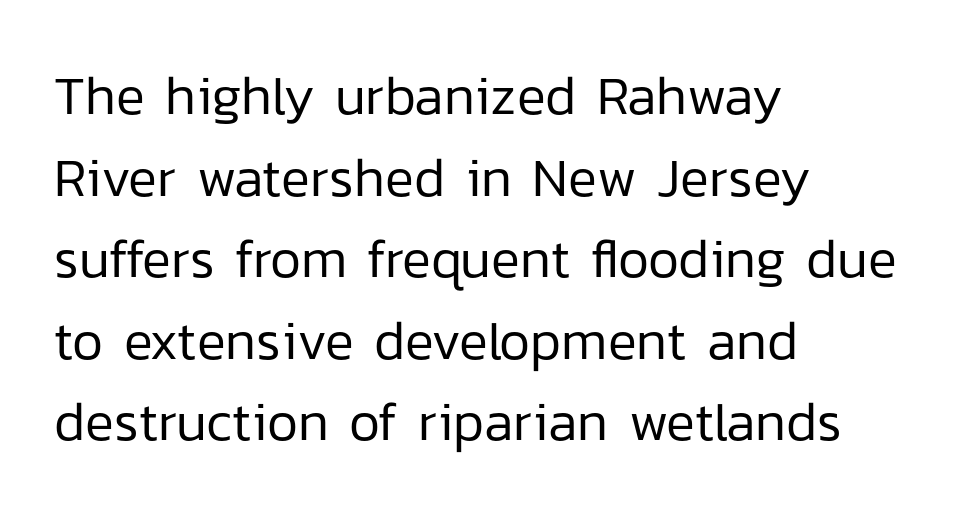
Typeset ragged right — the left edge is the straight one. What stands out about the letter spacing? Nothing — it is the standard amount. Grotesque or geometric, the face here clearly has no serifs. Think of a printed novel: that variable character pitch is what you see here. The line-height multiplier appears to be the usual default.
